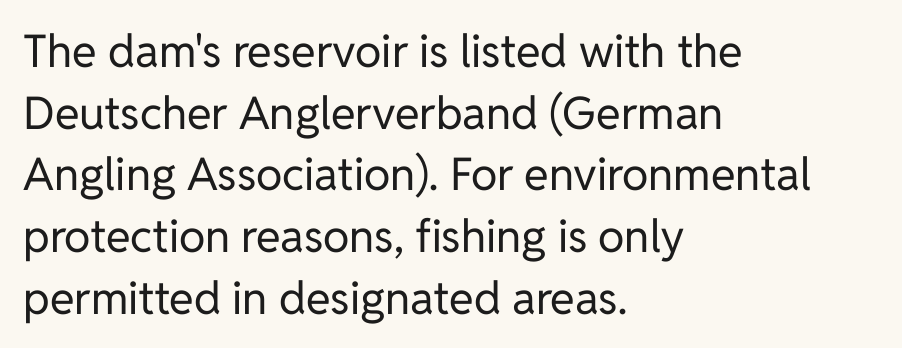
The letters carry no serifs — their stems end cleanly without finishing strokes. Here the designer chose a conventional face with non-uniform glyph widths. This sample is left-justified, so line endings fall wherever the words run out. Short note: letters normally spaced. Leading: standard. This is roman type, the default non-slanted kind.
